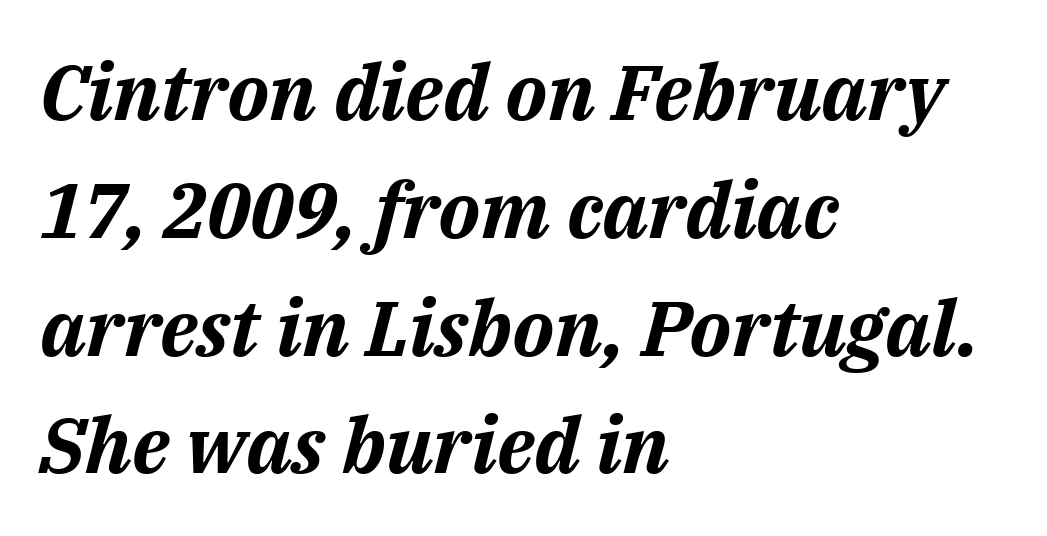
Vertical spacing — default. Line starts are locked; line ends wander. Here the designer chose a conventional face with non-uniform glyph widths. An italicized treatment has been applied to the whole sample. Strong, thick strokes mark this as bold type.
